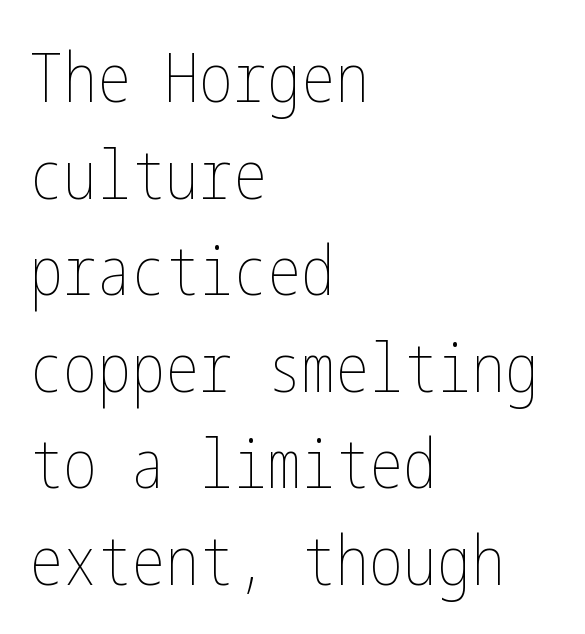
The string is rendered with underlining switched off. All the whitespace from short lines collects on the right. Students, note that the glyphs here touch the page at normal intervals. Stem width sits at or under what a default text font uses. Is there much room between lines? A standard amount, neither cramped nor airy.
